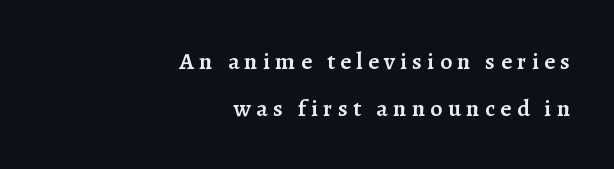
This block would shrink considerably if given ordinary leading; it's expanded now. Quick note: not italic, upright. Casual observation: everything's shoved over to the right. The type is letterspaced generously, with wide tracking. The characters look somewhat weighty, a semibold short of true bold.
